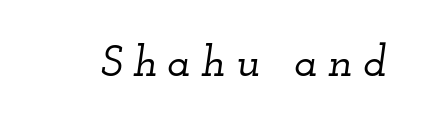
The image shows 44 px wide serif type, italic (leaning right); set unusually wide letter spacing (+0.23 em), not underlined; low stroke contrast and a small x-height.
